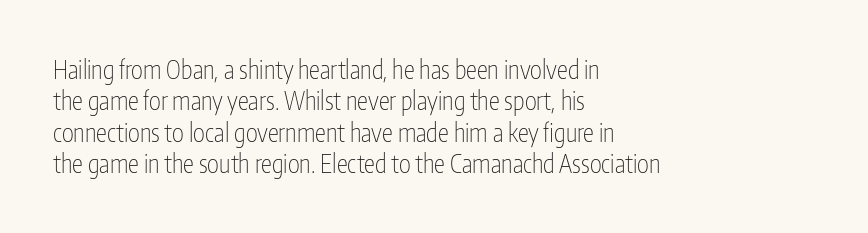
The image shows 25 px text type, upright; set left-aligned, normal line spacing (1.26x), normal letter spacing, not underlined.
